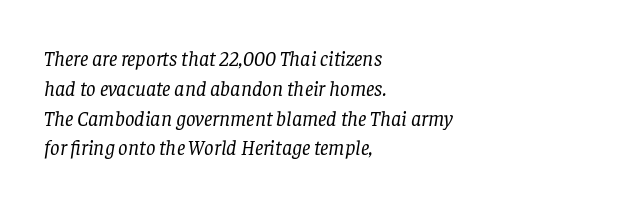
Q: Is the text bold? A: No.
Q: Is the text italic (slanted)? A: Yes, it leans right by about 8 degrees.
Q: Is the text underlined? A: No.
Q: How is the paragraph aligned? A: Left-aligned.
Q: Is the spacing between letters normal or unusually wide? A: Normal.
Q: Is the spacing between lines tight, normal or loose? A: Normal.
